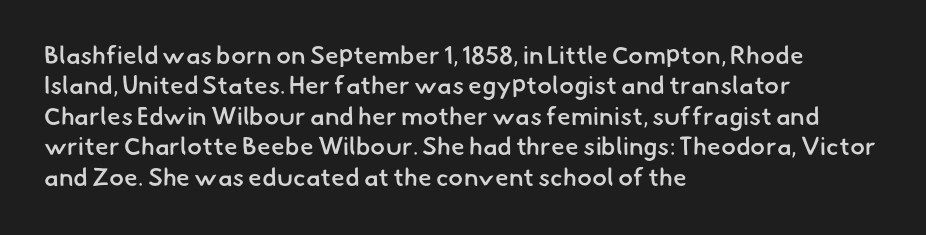
{"bold": "semi", "underline": "no", "align": "left", "line_spacing_ratio": 1.22, "letter_spacing": "normal", "letter_spacing_em": 0.0, "glyph_px": 25}
